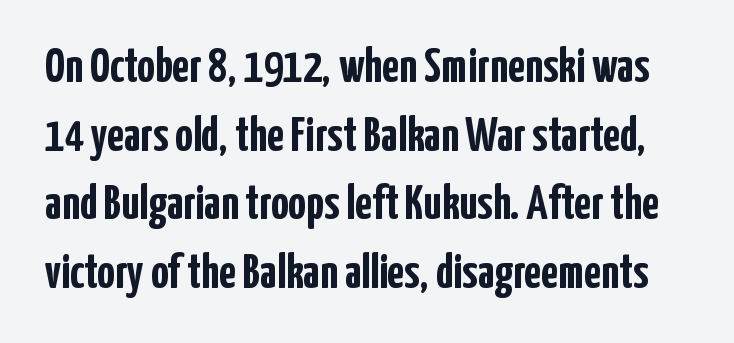
{"serif": "no", "italic": "no", "bold": "yes", "weight": "semibold", "width": "condensed", "stroke_contrast": "low", "x_height": "medium", "monospaced": "no", "underline": "no", "line_spacing": "normal", "line_spacing_ratio": 1.4, "letter_spacing": "normal", "letter_spacing_em": 0.0, "glyph_px": 49}
